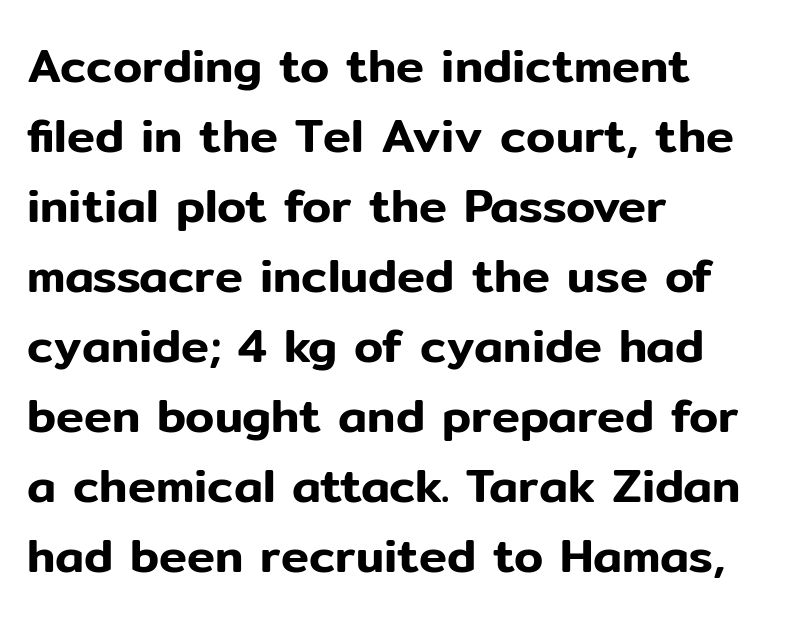
The strip under each line holds only bare page. Serif or sans? Sans — the stroke terminals are bare. In terms of leading, this rendering sits right in the middle. It's the straight-up-and-down kind of type.
